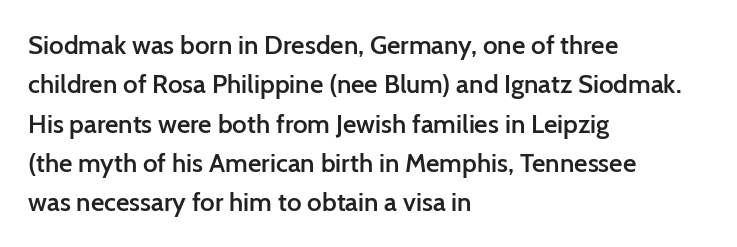
Q: Is the text bold? A: Semi-bold.
Q: Is the text italic (slanted)? A: No, it is upright.
Q: Is the text underlined? A: No.
Q: How is the paragraph aligned? A: Left-aligned.
Q: Is the spacing between letters normal or unusually wide? A: Normal.
Q: Is the spacing between lines tight, normal or loose? A: Normal.
